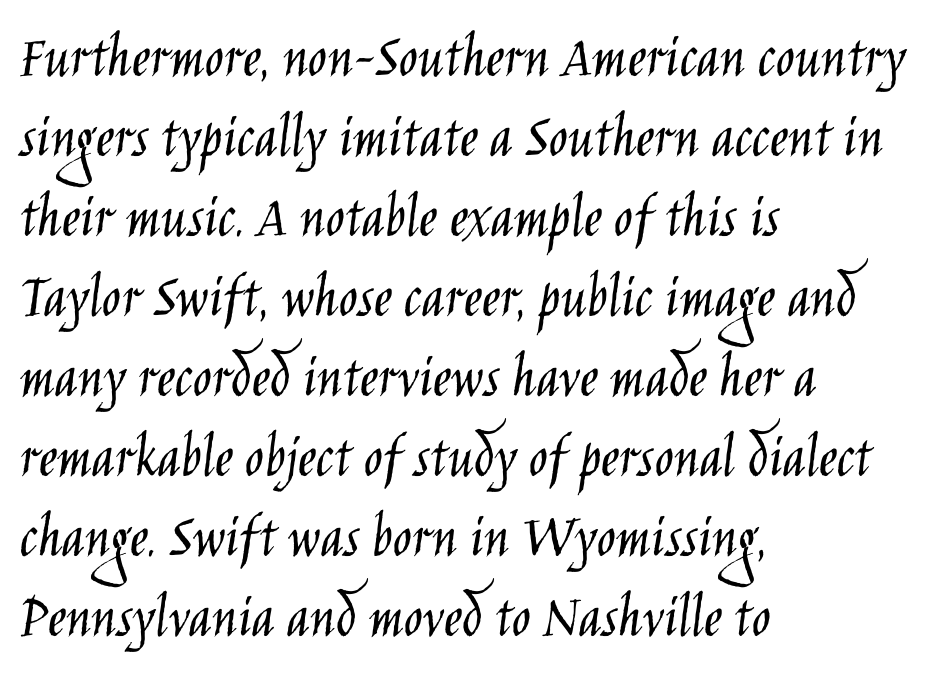
The image shows 63 px light, condensed sans-serif type; set left-aligned, normal line spacing (1.27x), normal letter spacing, not underlined; low stroke contrast and a large x-height.
